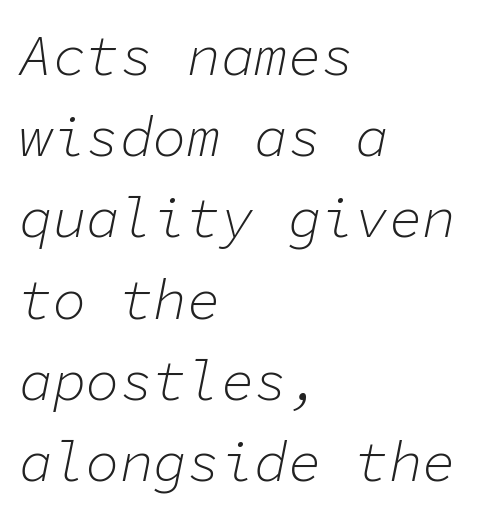
The image shows 56 px light type, italic (leaning right), monospaced; set left-aligned, normal line spacing (1.45x), normal letter spacing, not underlined; low stroke contrast and a medium x-height.
